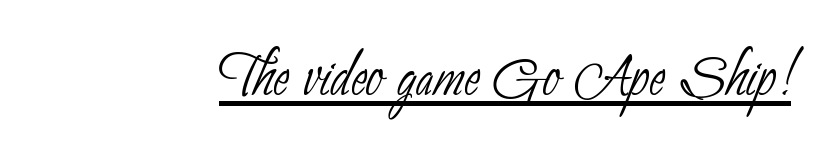
Examine the stroke ends and you'll find no serifs. Proportional: the letters do not fall into vertical columns. The passage shown is underscored from start to finish. Caption: standard tracking, unaltered.
